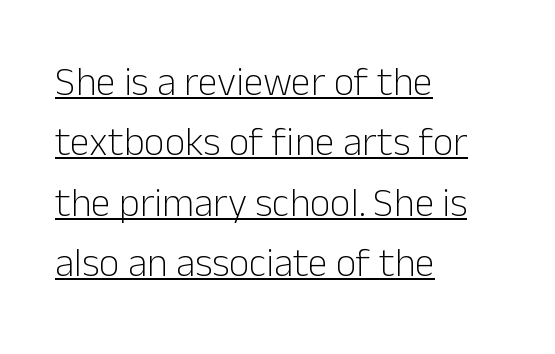
The image shows 40 px light sans-serif type, upright; set left-aligned, normal line spacing (1.51x), normal letter spacing, underlined; low stroke contrast and a medium x-height.
